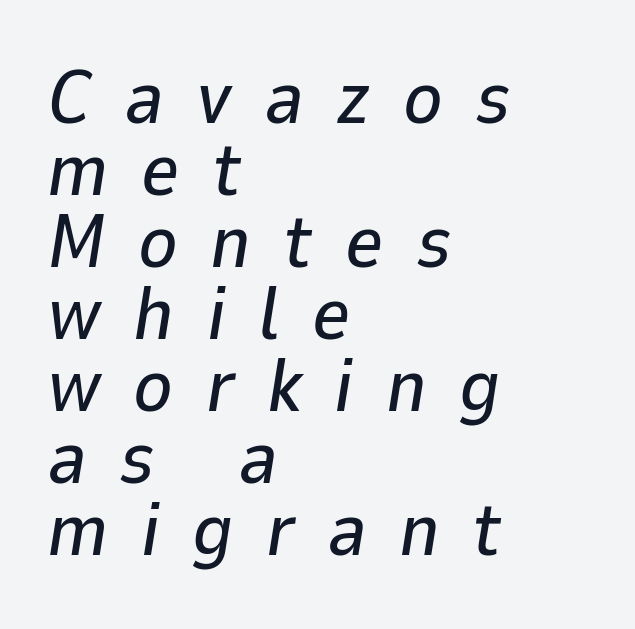
{"italic": "yes", "lean": "right", "slant_degrees": 9, "width": "normal", "stroke_contrast": "low", "x_height": "medium", "monospaced": "no", "underline": "no", "align": "left", "line_spacing": "tight", "line_spacing_ratio": 0.96, "letter_spacing": "wide", "letter_spacing_em": 0.43, "glyph_px": 75}
